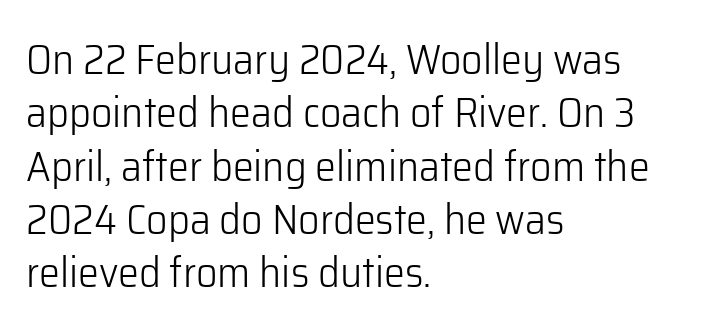
The image shows 42 px light sans-serif type, upright; set left-aligned, normal line spacing (1.27x), normal letter spacing, not underlined; low stroke contrast and a medium x-height.
